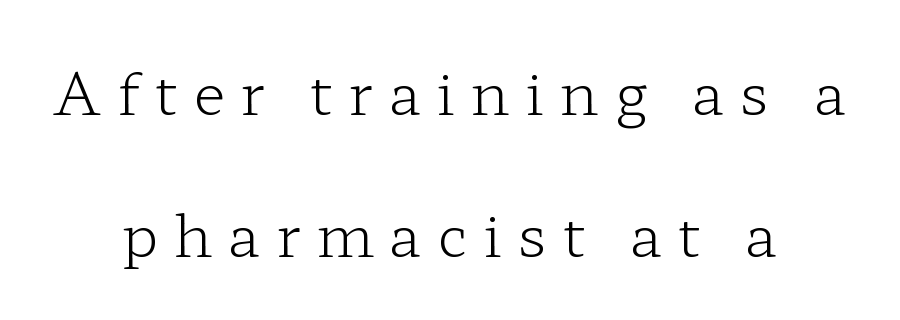
Q: Is the text bold? A: No.
Q: Is the text italic (slanted)? A: No, it is upright.
Q: Is the typeface a serif or a sans-serif typeface? A: Serif.
Q: Is the text underlined? A: No.
Q: How is the paragraph aligned? A: Centered.
Q: Is the spacing between letters normal or unusually wide? A: Unusually wide.
Q: Is the spacing between lines tight, normal or loose? A: Loose.
Q: Width (condensed, normal, or wide)? A: Wide.
Q: Stroke contrast? A: Low.
Q: x-height? A: Medium.
Q: Monospaced? A: No.
